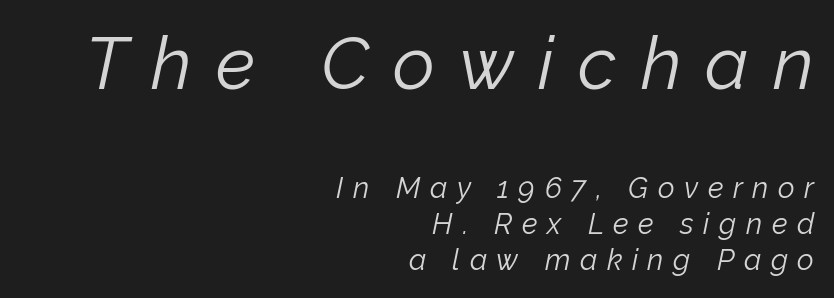
Q: Is the text bold? A: No.
Q: Is the text italic (slanted)? A: Yes, it leans right by about 12 degrees.
Q: Is the text underlined? A: No.
Q: How is the paragraph aligned? A: Right-aligned.
Q: Is the spacing between letters normal or unusually wide? A: Unusually wide.
Q: Is the spacing between lines tight, normal or loose? A: Normal.
Q: Which block of text is set in a larger size, the first (top) or the second (bottom)? A: The first (top) one.
Q: Width (condensed, normal, or wide)? A: Normal.
Q: Stroke contrast? A: Low.
Q: x-height? A: Medium.
Q: Monospaced? A: No.
